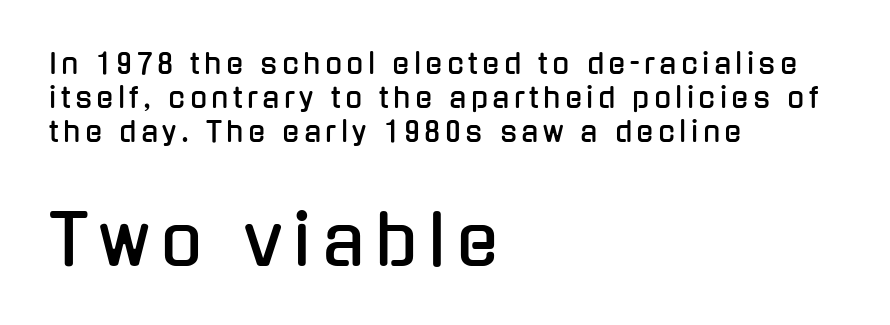
The following chunk of copy outweighs the initial chunk in type size. Check the space under the baseline: it is left empty. The ragged edge is on the right, which tells us the setting is flush left. A typesetter would label this face a sans. You can tell it's not italic because the verticals are truly vertical. Spacing verdict: proportional, widths tailored to each character.
